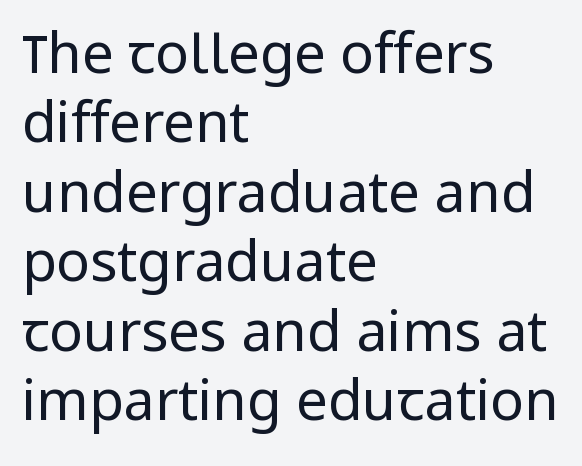
Q: Is the text bold? A: No.
Q: Is the text italic (slanted)? A: No, it is upright.
Q: Is the typeface a serif or a sans-serif typeface? A: Sans-serif.
Q: Is the text underlined? A: No.
Q: How is the paragraph aligned? A: Left-aligned.
Q: Is the spacing between letters normal or unusually wide? A: Normal.
Q: Width (condensed, normal, or wide)? A: Normal.
Q: Stroke contrast? A: Low.
Q: x-height? A: Medium.
Q: Monospaced? A: No.
